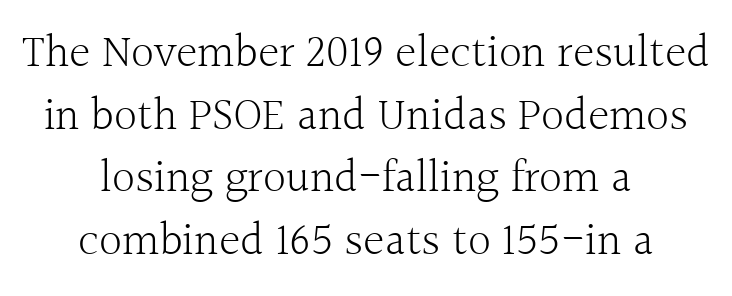
Q: Is the text bold? A: No.
Q: Is the text italic (slanted)? A: No, it is upright.
Q: Is the typeface a serif or a sans-serif typeface? A: Serif.
Q: Is the text underlined? A: No.
Q: How is the paragraph aligned? A: Centered.
Q: Is the spacing between letters normal or unusually wide? A: Normal.
Q: Is the spacing between lines tight, normal or loose? A: Normal.
Q: Width (condensed, normal, or wide)? A: Normal.
Q: x-height? A: Medium.
Q: Monospaced? A: No.
